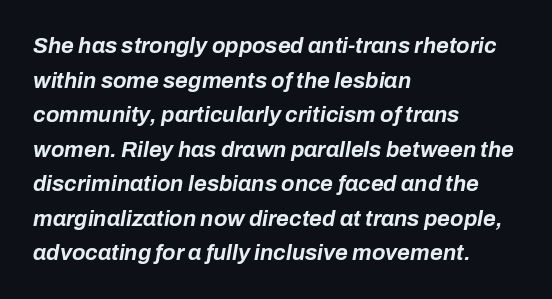
Teacher's note: observe the even left margin — that is flush-left alignment. Letter spacing: default. Look at the stroke-to-counter ratio: heavy, a bold. The passage shown leans; its letterforms are oblique. The designer left line spacing at the default.
